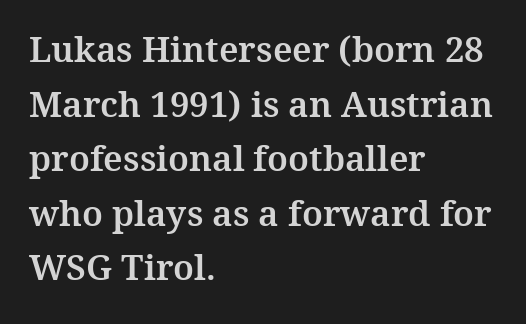
Each new line begins a customary step beneath the previous one. The axis of the letterforms is exactly vertical. The horizontal fit of the characters is conventional and even. The passage shown is not underscored anywhere. The face used here is proportionally spaced, like ordinary book or web type.
